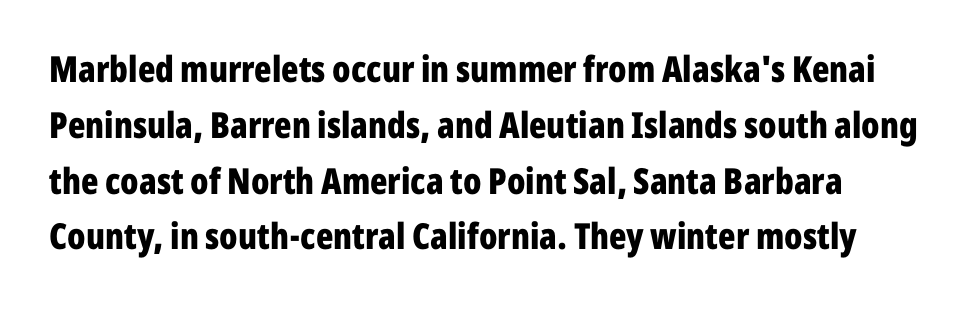
Q: Is the text bold? A: Yes.
Q: Is the text italic (slanted)? A: No, it is upright.
Q: Is the typeface a serif or a sans-serif typeface? A: Sans-serif.
Q: Is the text underlined? A: No.
Q: Is the spacing between letters normal or unusually wide? A: Normal.
Q: Is the spacing between lines tight, normal or loose? A: Normal.
Q: Width (condensed, normal, or wide)? A: Condensed.
Q: Stroke contrast? A: Low.
Q: x-height? A: Medium.
Q: Monospaced? A: No.
